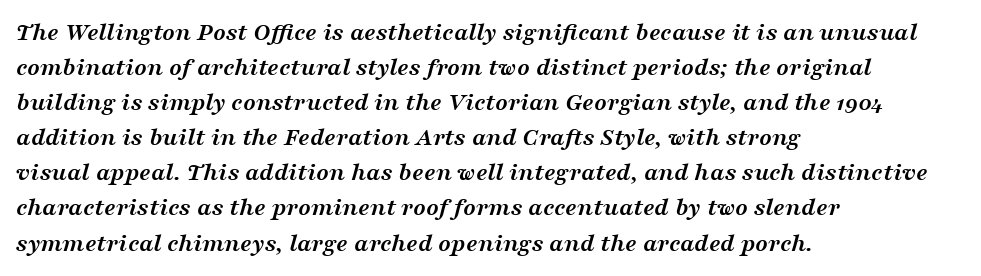
The image shows 26 px bold type, italic (leaning right); set left-aligned, normal line spacing (1.35x), normal letter spacing, not underlined.
